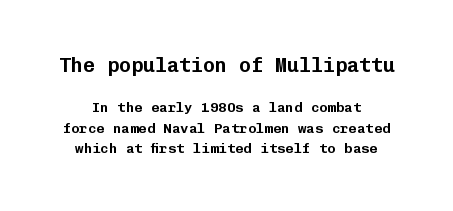
These lines were composed using upright roman letters. Here the first block reads like a headline and the second like body copy. Rows of type keep a routine distance in the vertical direction. Here the glyphs are tracked normally, forming tight word shapes. Check the space under the baseline: it is left empty.
